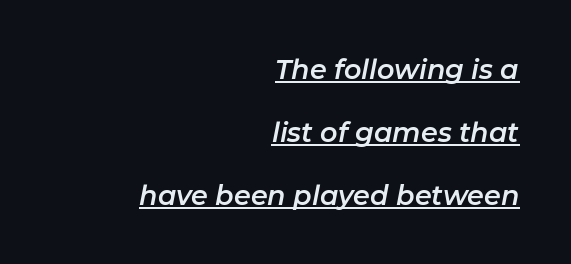
Q: Is the text italic (slanted)? A: Yes, it leans right by about 11 degrees.
Q: Is the text underlined? A: Yes.
Q: How is the paragraph aligned? A: Right-aligned.
Q: Is the spacing between letters normal or unusually wide? A: Normal.
Q: Is the spacing between lines tight, normal or loose? A: Loose.
